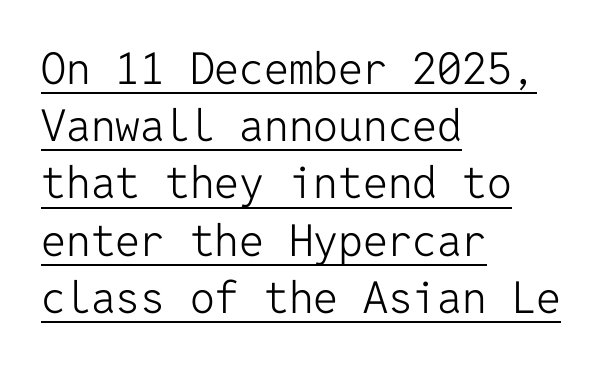
{"serif": "no", "italic": "no", "bold": "no", "weight": "light", "width": "normal", "stroke_contrast": "low", "x_height": "medium", "monospaced": "yes", "underline": "yes", "align": "left", "line_spacing": "normal", "line_spacing_ratio": 1.3, "letter_spacing": "normal", "letter_spacing_em": 0.0, "glyph_px": 44}
